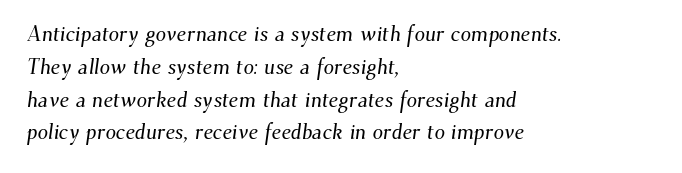
{"underline": "no", "align": "left", "line_spacing": "normal", "line_spacing_ratio": 1.56, "letter_spacing": "normal", "letter_spacing_em": 0.0, "glyph_px": 21}
